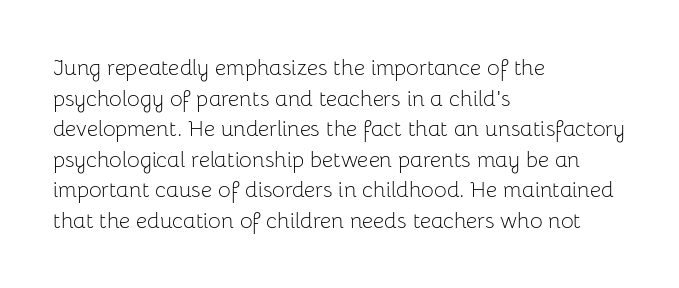
Here the glyphs are tracked normally, forming tight word shapes. This sample keeps an unexceptional amount of space between lines. Every character sits straight up, as roman type does. Each stroke keeps to a modest, everyday thickness or less. This rendering uses left alignment, leaving the right contour irregular. Descenders are the only things crossing below the line.
